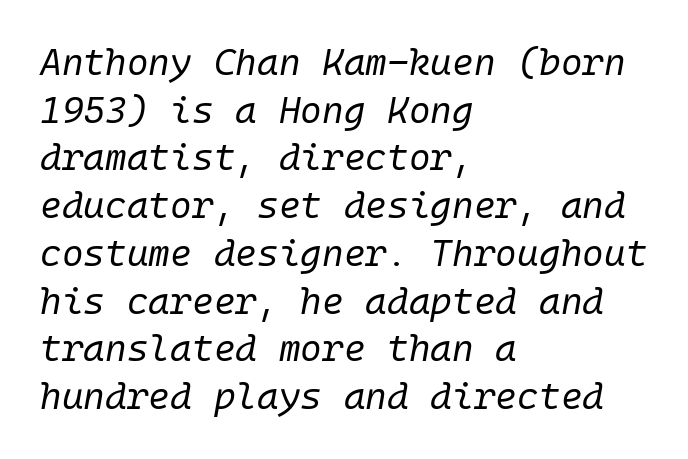
{"italic": "yes", "lean": "right", "slant_degrees": 10, "bold": "no", "weight": "regular", "width": "normal", "stroke_contrast": "low", "x_height": "medium", "underline": "no", "align": "left", "line_spacing": "normal", "line_spacing_ratio": 1.29, "letter_spacing": "normal", "letter_spacing_em": 0.0, "glyph_px": 37}
